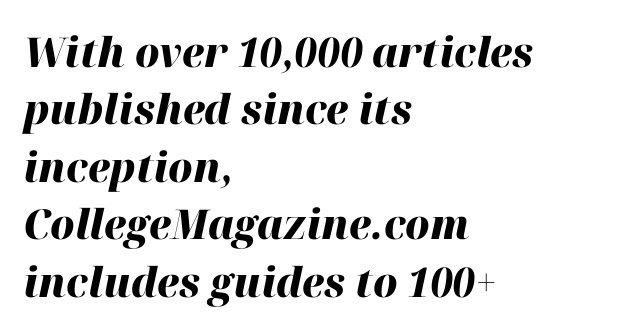
{"italic": "yes", "lean": "right", "slant_degrees": 12, "bold": "yes", "weight": "heavy", "width": "normal", "stroke_contrast": "high", "x_height": "medium", "monospaced": "no", "underline": "no", "align": "left", "line_spacing": "normal", "line_spacing_ratio": 1.4, "letter_spacing": "normal", "letter_spacing_em": 0.0, "glyph_px": 41}
